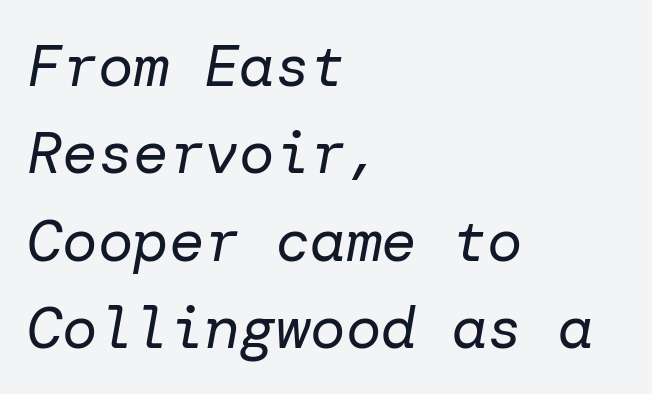
{"italic": "yes", "lean": "right", "slant_degrees": 10, "bold": "no", "weight": "regular", "width": "normal", "stroke_contrast": "low", "x_height": "medium", "underline": "no", "align": "left", "line_spacing": "normal", "line_spacing_ratio": 1.48, "letter_spacing": "normal", "letter_spacing_em": 0.0, "glyph_px": 59}
